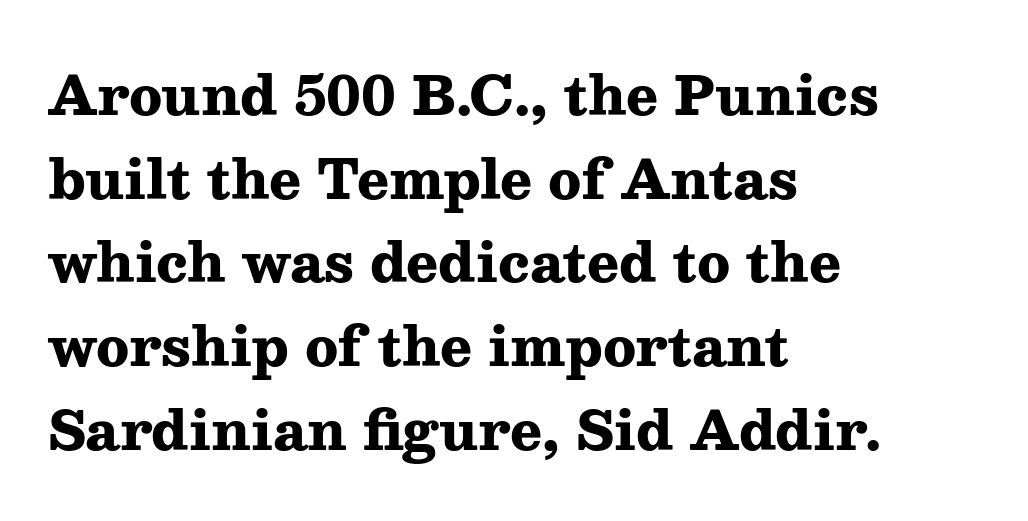
Q: Is the text bold? A: Yes.
Q: Is the text italic (slanted)? A: No, it is upright.
Q: Is the typeface a serif or a sans-serif typeface? A: Serif.
Q: Is the text underlined? A: No.
Q: How is the paragraph aligned? A: Left-aligned.
Q: Is the spacing between letters normal or unusually wide? A: Normal.
Q: Is the spacing between lines tight, normal or loose? A: Normal.
Q: Width (condensed, normal, or wide)? A: Wide.
Q: Stroke contrast? A: Medium.
Q: x-height? A: Medium.
Q: Monospaced? A: No.
